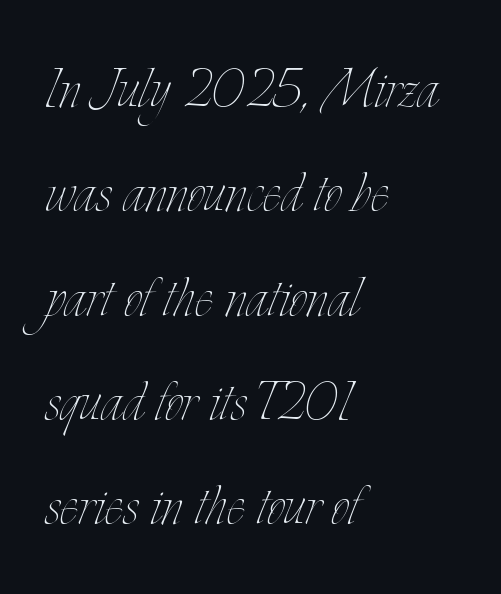
{"bold": "no", "weight": "thin", "width": "condensed", "stroke_contrast": "low", "x_height": "small", "monospaced": "no", "underline": "no", "align": "left", "line_spacing": "normal", "line_spacing_ratio": 1.47, "letter_spacing": "normal", "letter_spacing_em": 0.0, "glyph_px": 71}
